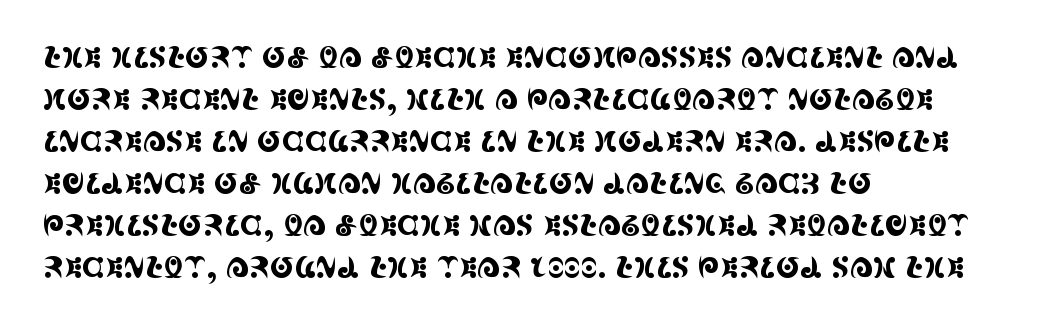
You could call the tracking neutral — neither tight nor loose. You can tell from the footed stems that serif type was used. Visually the block forms a straight wall on the left and a jagged coastline on the right. The leading is moderate, giving the passage an even texture. Descenders hang freely into open space.
